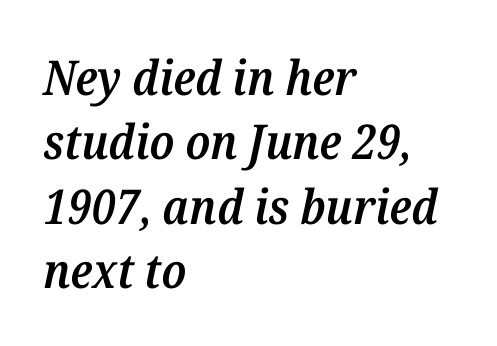
Q: Is the text bold? A: Semi-bold.
Q: Is the text italic (slanted)? A: Yes, it leans right by about 12 degrees.
Q: Is the typeface a serif or a sans-serif typeface? A: Serif.
Q: Is the text underlined? A: No.
Q: How is the paragraph aligned? A: Left-aligned.
Q: Is the spacing between letters normal or unusually wide? A: Normal.
Q: Is the spacing between lines tight, normal or loose? A: Normal.
Q: Width (condensed, normal, or wide)? A: Normal.
Q: Stroke contrast? A: Medium.
Q: x-height? A: Medium.
Q: Monospaced? A: No.
